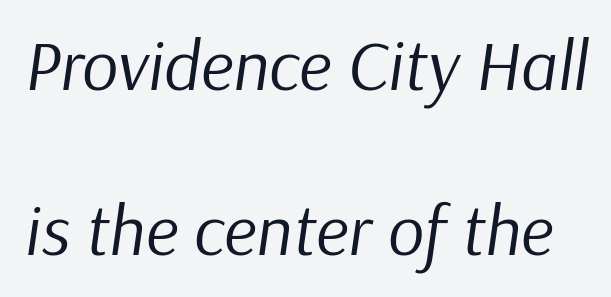
Q: Is the text bold? A: No.
Q: Is the text italic (slanted)? A: Yes, it leans right by about 9 degrees.
Q: Is the text underlined? A: No.
Q: Is the spacing between letters normal or unusually wide? A: Normal.
Q: Is the spacing between lines tight, normal or loose? A: Loose.
Q: Width (condensed, normal, or wide)? A: Normal.
Q: Stroke contrast? A: Low.
Q: x-height? A: Medium.
Q: Monospaced? A: No.
